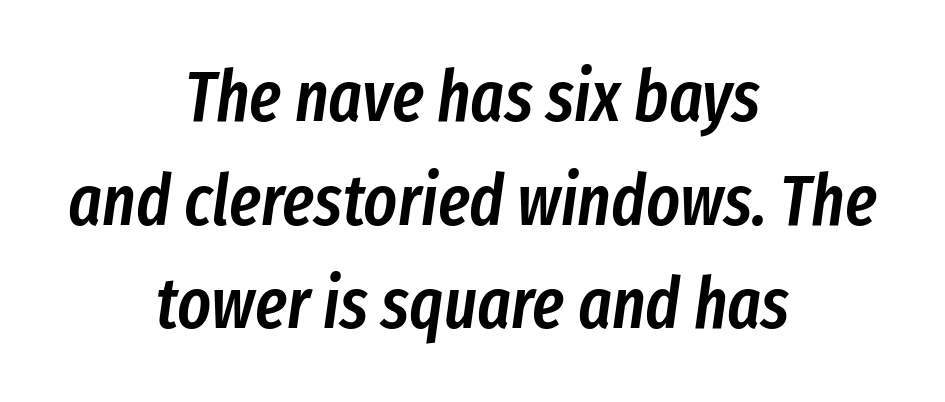
This sample has the flowing, uneven cadence of proportional lettering. Letters rest on an invisible, unmarked baseline. The vertical gap from one line to the next is medium. Layout note: lines centered. A bit beefed up — I'd call it semibold rather than bold. Does extra space separate the letters? No, they use regular spacing.
